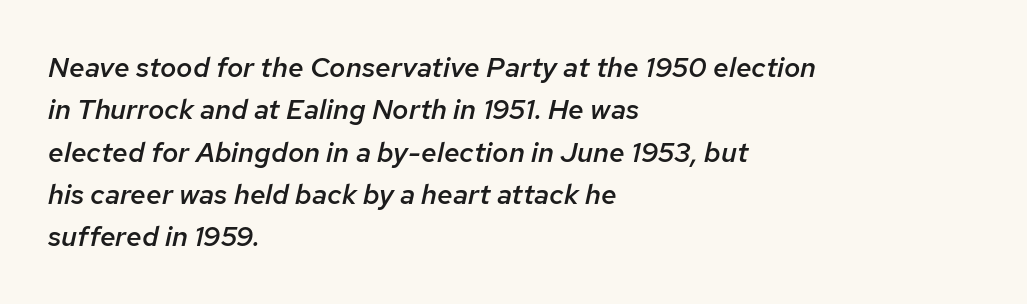
Is there much room between lines? A standard amount, neither cramped nor airy. Think of a printed novel: that variable character pitch is what you see here. The specimen omits any rule beneath the text block's lines. Rendered with sloped, italic letterforms. The face used here is a semibold: visibly heavier than regular, lighter than bold.
